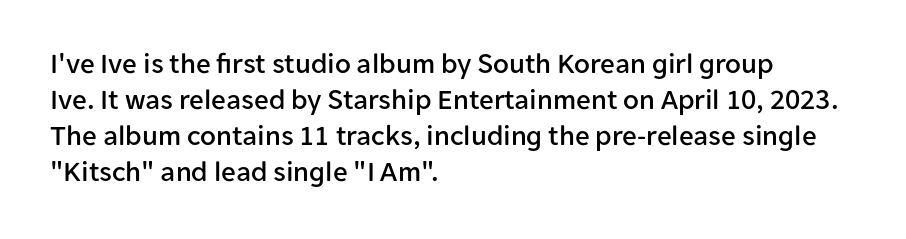
Lines of text with bare space underneath. A typesetter would call this zero additional tracking. Classification — sans serif. Compared with a centered layout, this one pins lines to the left instead. When letters stand straight like this, we call the style roman or upright.
